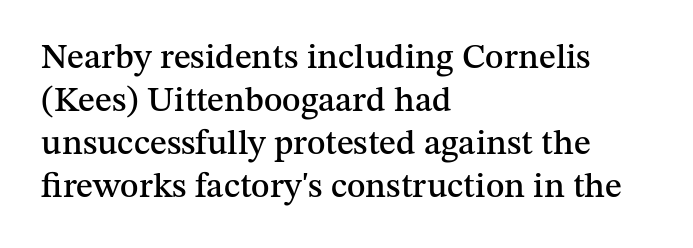
Q: Is the text italic (slanted)? A: No, it is upright.
Q: Is the typeface a serif or a sans-serif typeface? A: Serif.
Q: Is the text underlined? A: No.
Q: How is the paragraph aligned? A: Left-aligned.
Q: Is the spacing between letters normal or unusually wide? A: Normal.
Q: Width (condensed, normal, or wide)? A: Normal.
Q: Stroke contrast? A: Medium.
Q: x-height? A: Medium.
Q: Monospaced? A: No.
